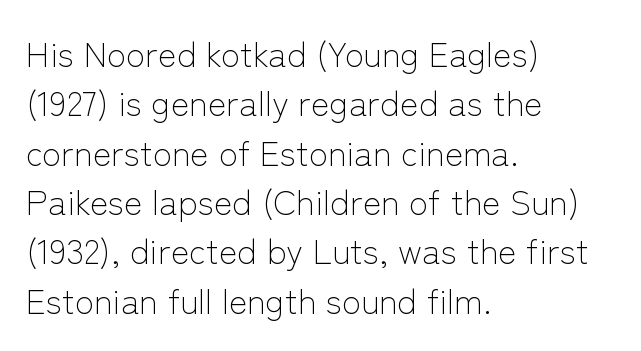
Q: Is the text bold? A: No.
Q: Is the text italic (slanted)? A: No, it is upright.
Q: Is the typeface a serif or a sans-serif typeface? A: Sans-serif.
Q: Is the text underlined? A: No.
Q: How is the paragraph aligned? A: Left-aligned.
Q: Is the spacing between letters normal or unusually wide? A: Normal.
Q: Is the spacing between lines tight, normal or loose? A: Normal.
Q: Width (condensed, normal, or wide)? A: Normal.
Q: Stroke contrast? A: Low.
Q: x-height? A: Medium.
Q: Monospaced? A: No.
